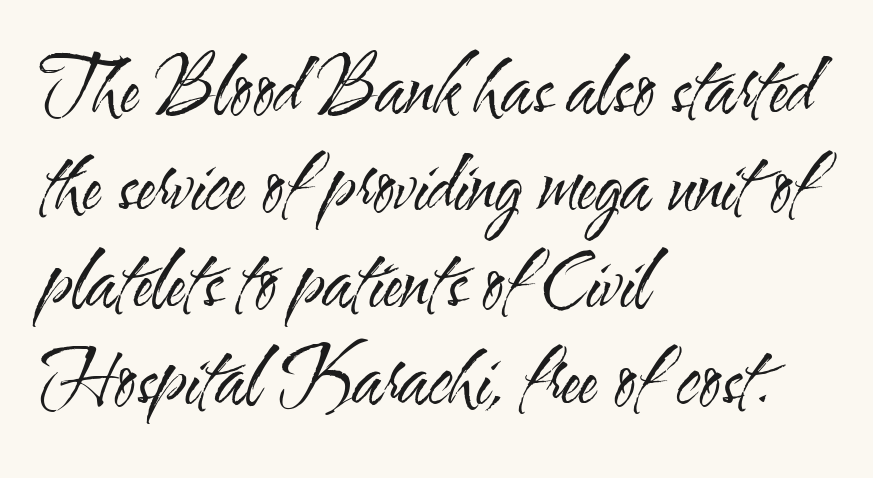
The image shows 73 px regular-weight, condensed sans-serif type; set left-aligned, normal line spacing (1.33x), normal letter spacing, not underlined; medium stroke contrast and a small x-height.
